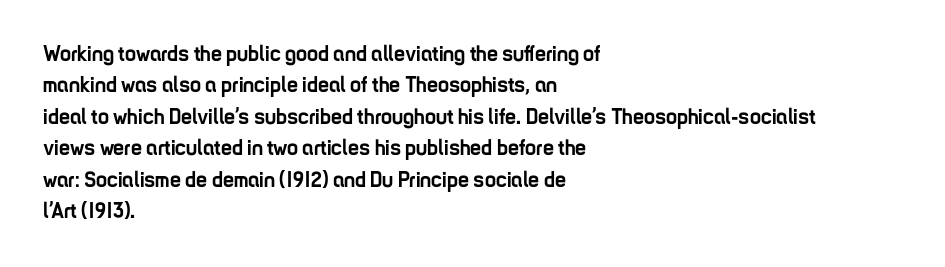
The vertical gap from one line to the next is medium. Bold? Absolutely — the strokes are thick and heavy. Plain, unruled lines of type. The ragged edge is on the right, which tells us the setting is flush left.
